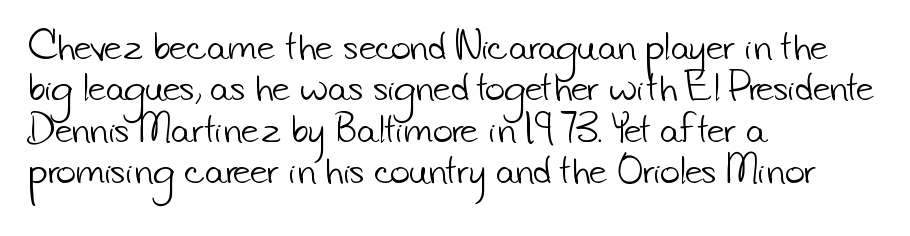
This reads as an unemphasized weight, regular at the heaviest. Typographically, this falls in the sans-serif category. Here the designer chose a conventional face with non-uniform glyph widths. Rule under the text: the space is simply empty. Every row of glyphs begins at an identical x-position on the left. In terms of letterspacing, this is plain default setting.
